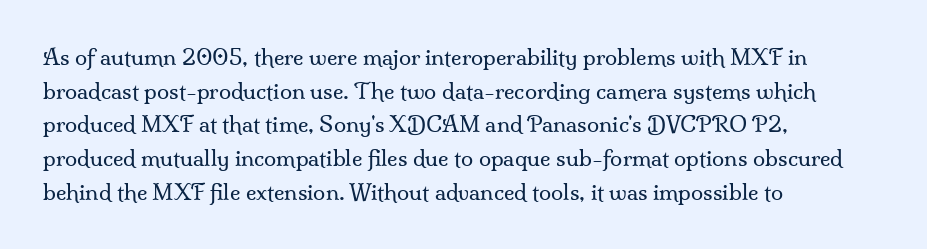
{"italic": "no", "bold": "no", "underline": "no", "align": "left", "line_spacing": "normal", "line_spacing_ratio": 1.53, "letter_spacing": "normal", "letter_spacing_em": 0.0, "glyph_px": 22}
